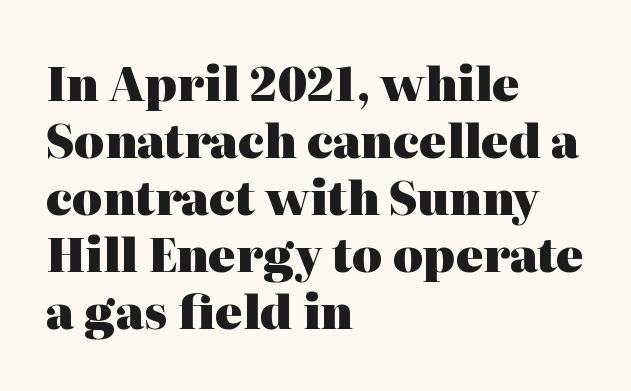
Letters rest on an invisible, unmarked baseline. The rendering shows small feet on the letterforms — a serif design. A typesetter would mark this as roman, not italic. The lines are quadded left.
